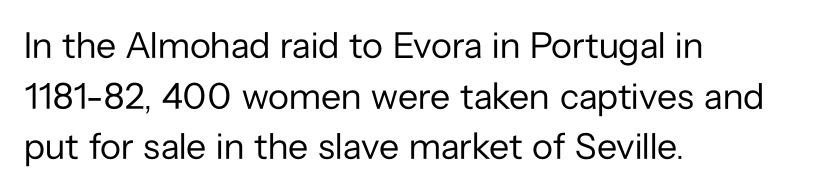
Q: Is the text bold? A: No.
Q: Is the text italic (slanted)? A: No, it is upright.
Q: Is the typeface a serif or a sans-serif typeface? A: Sans-serif.
Q: Is the text underlined? A: No.
Q: How is the paragraph aligned? A: Left-aligned.
Q: Is the spacing between letters normal or unusually wide? A: Normal.
Q: Is the spacing between lines tight, normal or loose? A: Normal.
Q: Width (condensed, normal, or wide)? A: Normal.
Q: Stroke contrast? A: Low.
Q: x-height? A: Medium.
Q: Monospaced? A: No.
